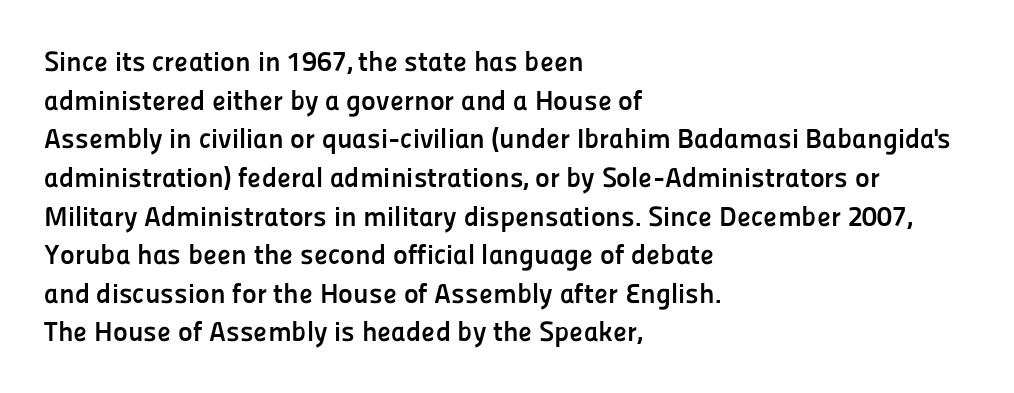
Q: Is the text bold? A: Yes.
Q: Is the text italic (slanted)? A: No, it is upright.
Q: Is the typeface a serif or a sans-serif typeface? A: Sans-serif.
Q: Is the text underlined? A: No.
Q: How is the paragraph aligned? A: Left-aligned.
Q: Is the spacing between letters normal or unusually wide? A: Normal.
Q: Is the spacing between lines tight, normal or loose? A: Normal.
Q: Width (condensed, normal, or wide)? A: Normal.
Q: Stroke contrast? A: Low.
Q: x-height? A: Medium.
Q: Monospaced? A: No.
